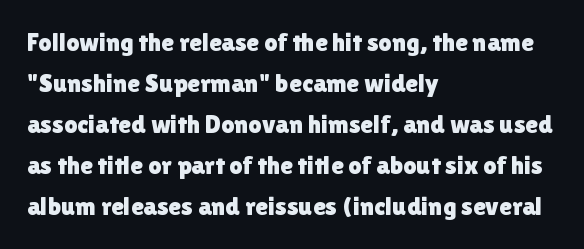
Descenders hang freely into open space. The font's upright variant was chosen for this text. Alignment: flush left. Leading: standard. The letterforms sit shoulder to shoulder at normal distance.
